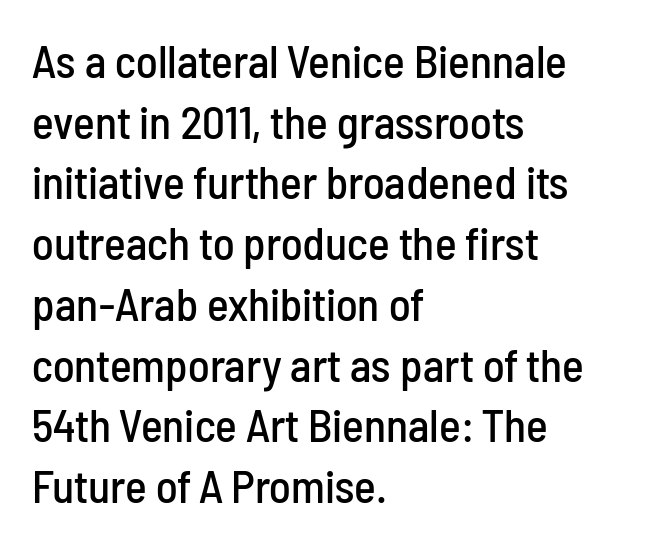
The image shows 46 px condensed sans-serif type, upright; set left-aligned, normal line spacing (1.32x), normal letter spacing, not underlined; low stroke contrast and a medium x-height.
